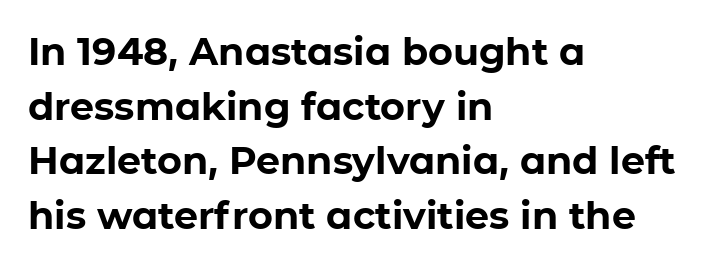
{"serif": "no", "italic": "no", "bold": "yes", "weight": "bold", "width": "normal", "stroke_contrast": "low", "x_height": "medium", "monospaced": "no", "underline": "no", "align": "left", "line_spacing": "normal", "line_spacing_ratio": 1.44, "letter_spacing": "normal", "letter_spacing_em": 0.0, "glyph_px": 38}
